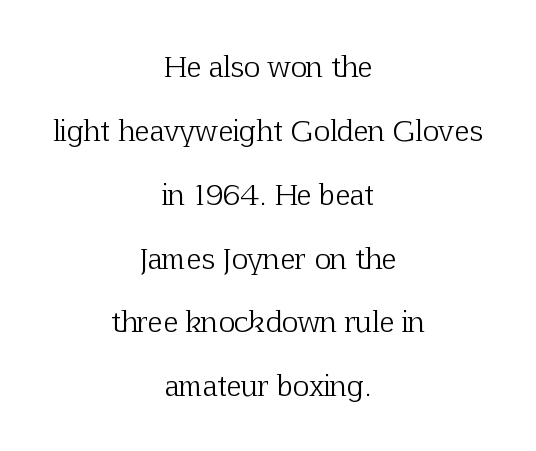
{"serif": "yes", "italic": "no", "bold": "no", "weight": "light", "width": "normal", "stroke_contrast": "low", "x_height": "medium", "monospaced": "no", "underline": "no", "align": "center", "line_spacing": "loose", "line_spacing_ratio": 2.28, "letter_spacing": "normal", "letter_spacing_em": 0.0, "glyph_px": 28}
